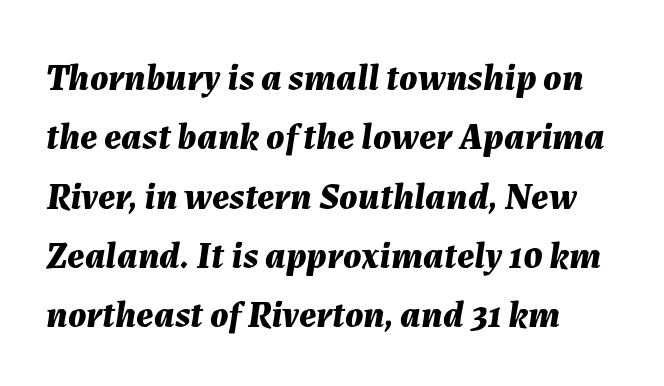
The image shows 38 px bold type, italic (leaning right); set left-aligned, normal line spacing (1.56x), normal letter spacing, not underlined; medium stroke contrast and a medium x-height.
